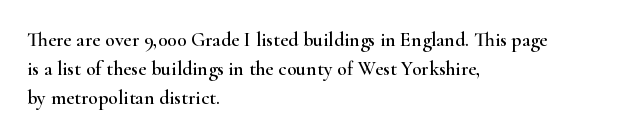
Q: Is the text italic (slanted)? A: No, it is upright.
Q: Is the text underlined? A: No.
Q: How is the paragraph aligned? A: Left-aligned.
Q: Is the spacing between letters normal or unusually wide? A: Normal.
Q: Is the spacing between lines tight, normal or loose? A: Normal.
